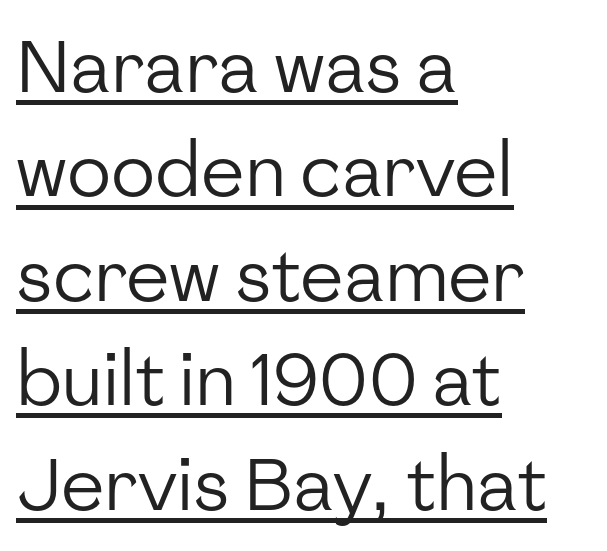
Q: Is the text bold? A: No.
Q: Is the text italic (slanted)? A: No, it is upright.
Q: Is the typeface a serif or a sans-serif typeface? A: Sans-serif.
Q: Is the text underlined? A: Yes.
Q: How is the paragraph aligned? A: Left-aligned.
Q: Is the spacing between letters normal or unusually wide? A: Normal.
Q: Is the spacing between lines tight, normal or loose? A: Normal.
Q: Width (condensed, normal, or wide)? A: Normal.
Q: Stroke contrast? A: Low.
Q: x-height? A: Medium.
Q: Monospaced? A: No.
